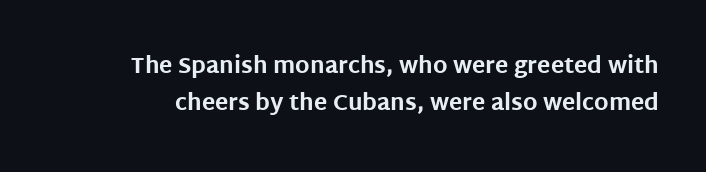
Typesetter's note: full bold, strokes at maximum text heaviness. Horizontal bands of white between lines are of average thickness. The strip under each line holds only bare page. Inter-character spacing is left at the font's built-in metrics. Ordinary non-slanted type is in use.
